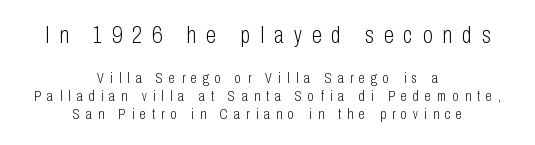
The image shows 23 px text type, upright; set centered, normal line spacing (1.29x), unusually wide letter spacing (+0.44 em), not underlined; the first (top) block is 1.64x larger.
